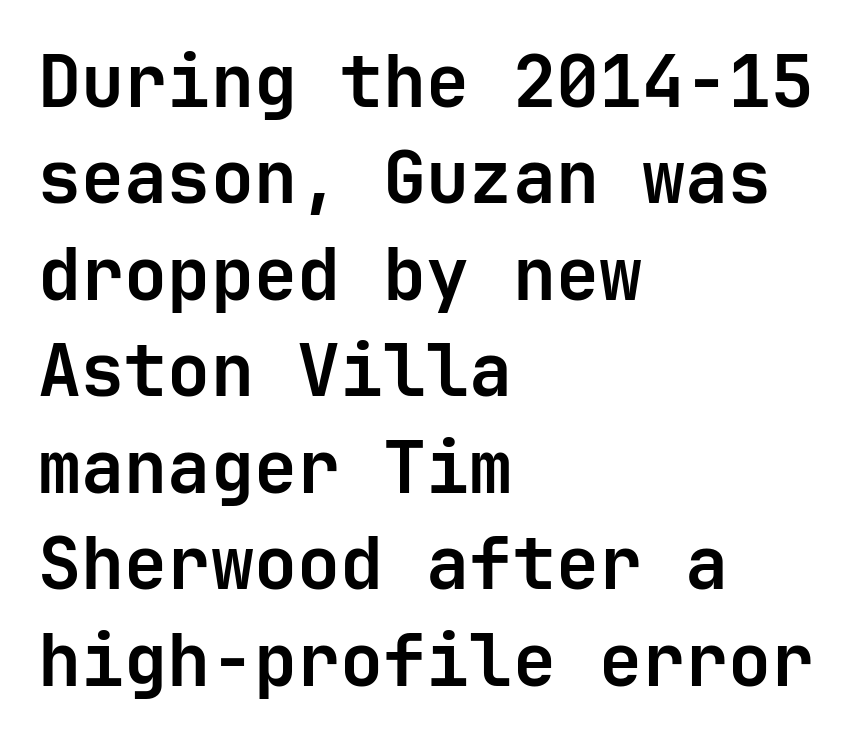
The image shows 72 px semibold sans-serif type, upright; set left-aligned, normal line spacing (1.34x), normal letter spacing, not underlined; low stroke contrast and a medium x-height.
